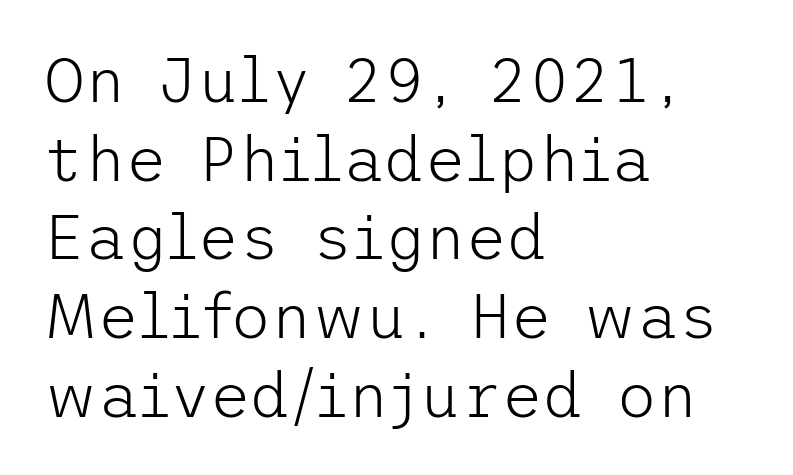
{"serif": "no", "italic": "no", "bold": "no", "weight": "light", "width": "normal", "stroke_contrast": "low", "x_height": "medium", "underline": "no", "align": "left", "line_spacing": "normal", "line_spacing_ratio": 1.25, "letter_spacing": "normal", "letter_spacing_em": 0.0, "glyph_px": 63}
